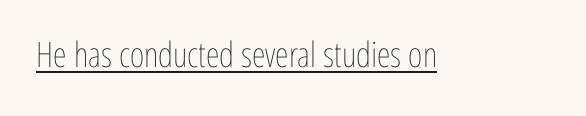
{"italic": "no", "bold": "no", "weight": "thin", "width": "condensed", "stroke_contrast": "low", "x_height": "medium", "monospaced": "no", "underline": "yes", "letter_spacing": "normal", "letter_spacing_em": 0.0, "glyph_px": 35}
